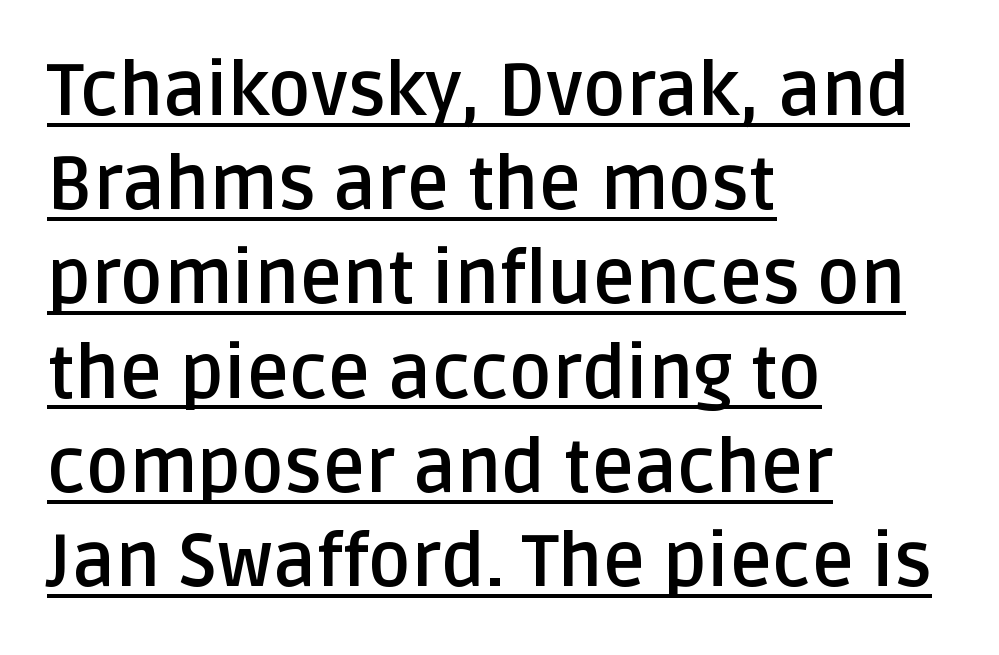
Q: Is the text bold? A: Yes.
Q: Is the text italic (slanted)? A: No, it is upright.
Q: Is the typeface a serif or a sans-serif typeface? A: Sans-serif.
Q: Is the text underlined? A: Yes.
Q: How is the paragraph aligned? A: Left-aligned.
Q: Is the spacing between letters normal or unusually wide? A: Normal.
Q: Is the spacing between lines tight, normal or loose? A: Normal.
Q: Width (condensed, normal, or wide)? A: Normal.
Q: Stroke contrast? A: Low.
Q: x-height? A: Large.
Q: Monospaced? A: No.
